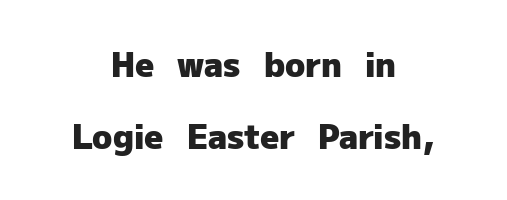
Q: Is the text bold? A: Yes.
Q: Is the text italic (slanted)? A: No, it is upright.
Q: Is the typeface a serif or a sans-serif typeface? A: Sans-serif.
Q: Is the text underlined? A: No.
Q: How is the paragraph aligned? A: Centered.
Q: Is the spacing between letters normal or unusually wide? A: Normal.
Q: Is the spacing between lines tight, normal or loose? A: Loose.
Q: Width (condensed, normal, or wide)? A: Normal.
Q: Stroke contrast? A: Low.
Q: x-height? A: Medium.
Q: Monospaced? A: No.
